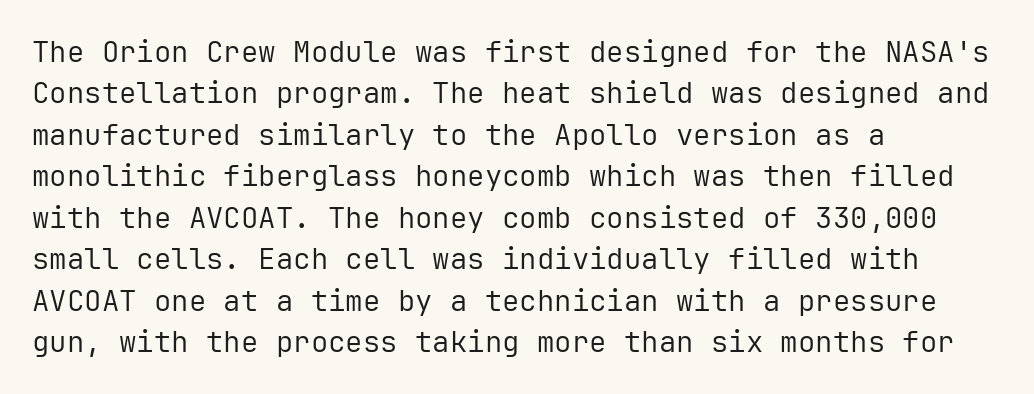
Q: Is the text bold? A: No.
Q: Is the text italic (slanted)? A: No, it is upright.
Q: Is the typeface a serif or a sans-serif typeface? A: Sans-serif.
Q: Is the text underlined? A: No.
Q: How is the paragraph aligned? A: Left-aligned.
Q: Is the spacing between letters normal or unusually wide? A: Normal.
Q: Is the spacing between lines tight, normal or loose? A: Normal.
Q: Width (condensed, normal, or wide)? A: Normal.
Q: Stroke contrast? A: Low.
Q: x-height? A: Medium.
Q: Monospaced? A: Yes.
